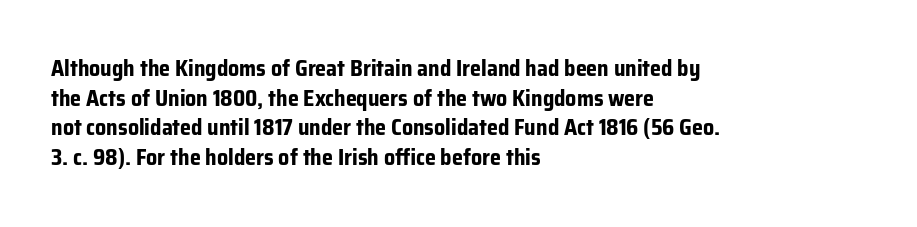
The image shows 22 px bold type, upright; set left-aligned, normal line spacing (1.35x), normal letter spacing, not underlined.
